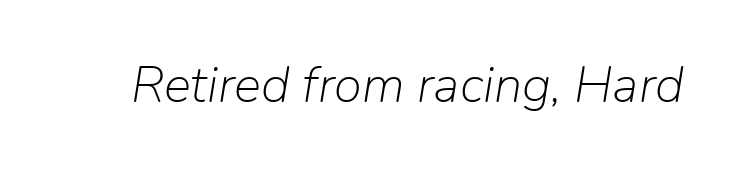
{"italic": "yes", "lean": "right", "slant_degrees": 9, "bold": "no", "weight": "light", "width": "normal", "stroke_contrast": "low", "x_height": "medium", "monospaced": "no", "underline": "no", "letter_spacing": "normal", "letter_spacing_em": 0.0, "glyph_px": 51}
